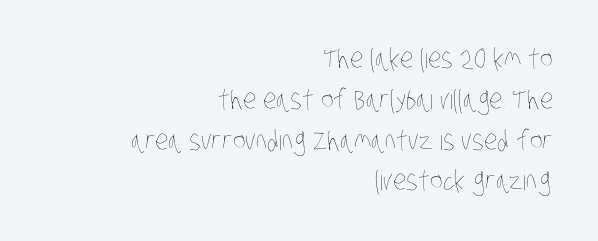
Notice how the passage keeps a crisp vertical edge on the right only. The characters are drawn with everyday or finer stroke widths. Words float on clear page, feet unadorned. Does extra space separate the letters? No, they use regular spacing. This sample keeps an unexceptional amount of space between lines.
